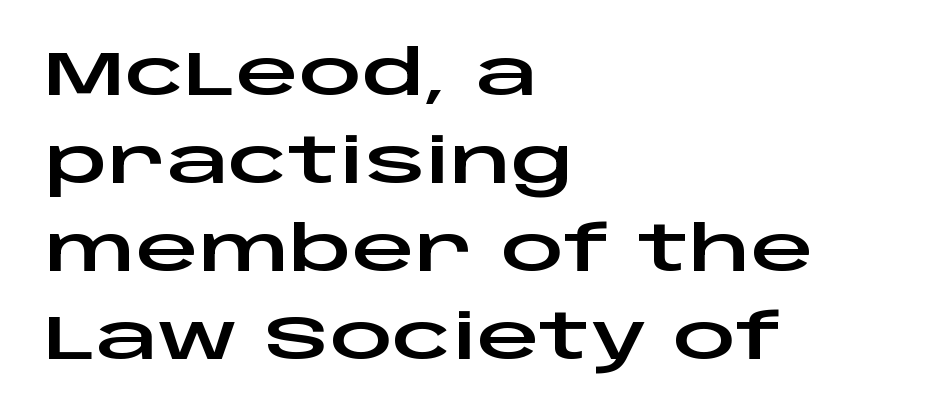
Q: Is the text italic (slanted)? A: No, it is upright.
Q: Is the typeface a serif or a sans-serif typeface? A: Sans-serif.
Q: Is the text underlined? A: No.
Q: How is the paragraph aligned? A: Left-aligned.
Q: Is the spacing between letters normal or unusually wide? A: Normal.
Q: Is the spacing between lines tight, normal or loose? A: Normal.
Q: Width (condensed, normal, or wide)? A: Wide.
Q: Stroke contrast? A: Low.
Q: x-height? A: Large.
Q: Monospaced? A: No.
